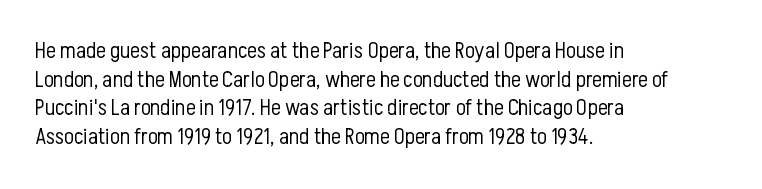
The image shows 23 px text type, upright; set left-aligned, normal line spacing (1.25x), normal letter spacing, not underlined.
